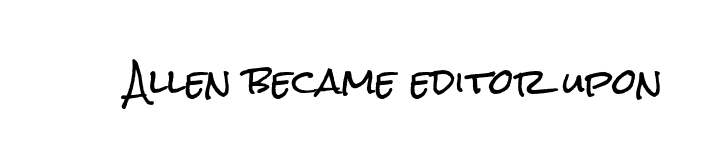
{"serif": "no", "italic": "no", "width": "condensed", "stroke_contrast": "low", "x_height": "medium", "monospaced": "no", "underline": "no", "letter_spacing": "normal", "letter_spacing_em": 0.0, "glyph_px": 35}
